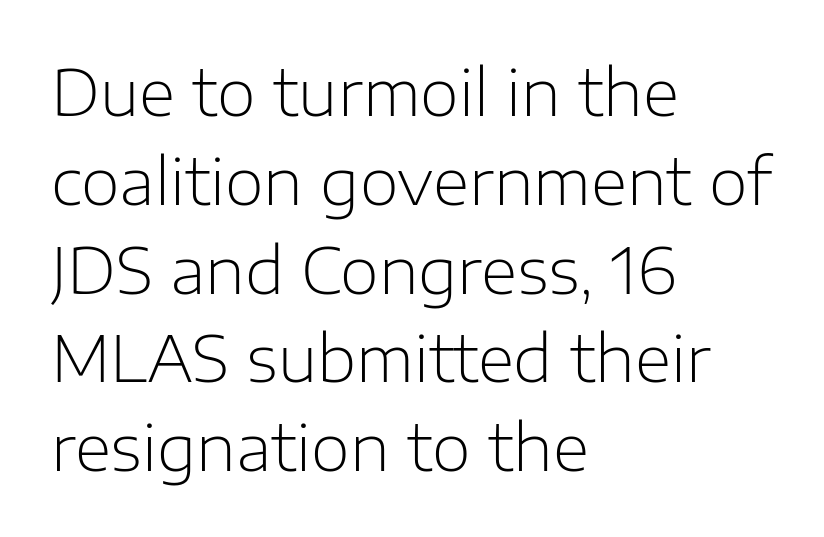
{"serif": "no", "italic": "no", "bold": "no", "weight": "light", "width": "normal", "stroke_contrast": "low", "x_height": "medium", "monospaced": "no", "underline": "no", "align": "left", "line_spacing": "normal", "line_spacing_ratio": 1.41, "letter_spacing": "normal", "letter_spacing_em": 0.0, "glyph_px": 63}
